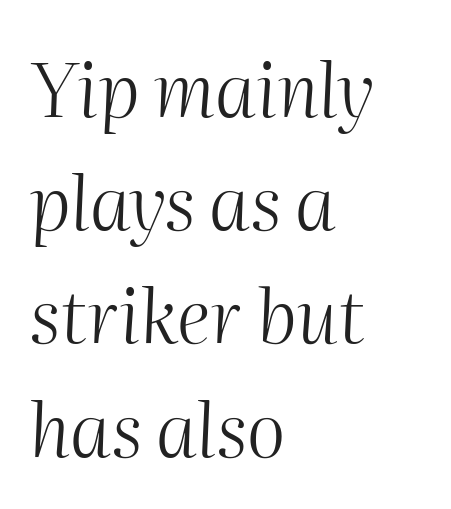
Q: Is the text bold? A: No.
Q: Is the text italic (slanted)? A: Yes, it leans right by about 2 degrees.
Q: Is the text underlined? A: No.
Q: How is the paragraph aligned? A: Left-aligned.
Q: Is the spacing between letters normal or unusually wide? A: Normal.
Q: Is the spacing between lines tight, normal or loose? A: Normal.
Q: Width (condensed, normal, or wide)? A: Normal.
Q: Stroke contrast? A: Medium.
Q: x-height? A: Medium.
Q: Monospaced? A: No.
